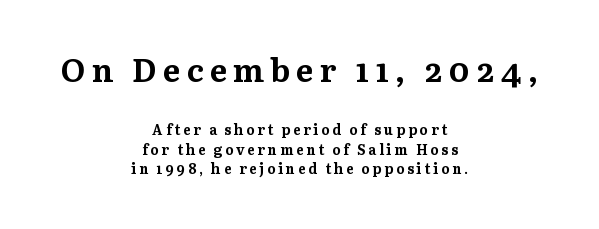
The image shows 32 px bold serif type, upright; set centered, normal line spacing (1.39x), unusually wide letter spacing (+0.2 em), not underlined; the first (top) block is 2.29x larger; medium stroke contrast and a medium x-height.
